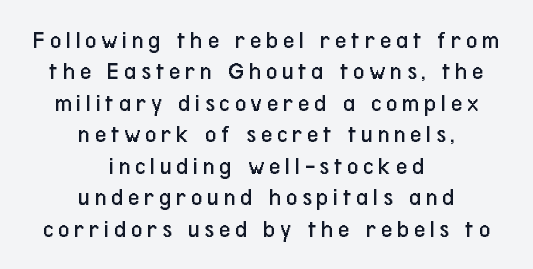
{"italic": "no", "bold": "no", "underline": "no", "align": "center", "line_spacing": "normal", "line_spacing_ratio": 1.26, "glyph_px": 25}
